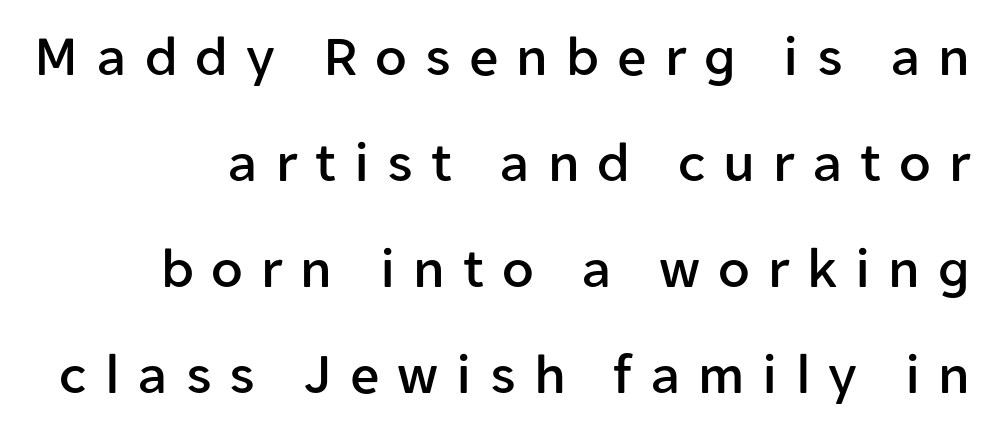
The image shows 58 px sans-serif type, upright; set right-aligned, line spacing 1.83x, unusually wide letter spacing (+0.31 em), not underlined; low stroke contrast and a medium x-height.
